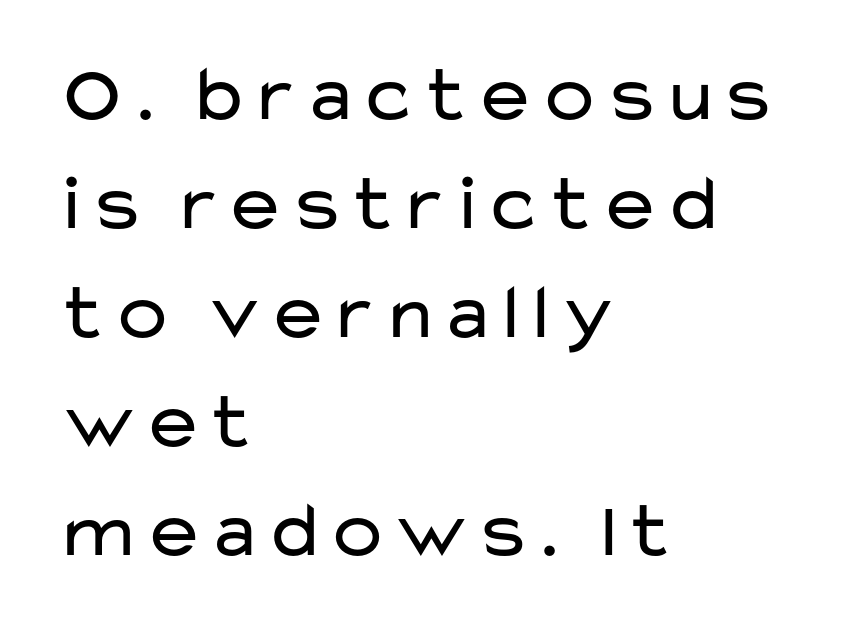
{"serif": "no", "italic": "no", "bold": "no", "weight": "regular", "width": "wide", "stroke_contrast": "low", "x_height": "medium", "monospaced": "no", "underline": "no", "align": "left", "line_spacing": "normal", "line_spacing_ratio": 1.38, "letter_spacing": "normal", "letter_spacing_em": 0.0, "glyph_px": 79}
